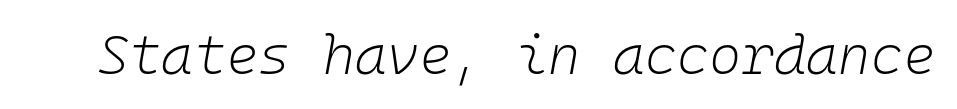
{"italic": "yes", "lean": "right", "slant_degrees": 10, "bold": "no", "weight": "light", "width": "normal", "stroke_contrast": "low", "x_height": "medium", "monospaced": "yes", "underline": "no", "letter_spacing": "normal", "letter_spacing_em": 0.0, "glyph_px": 55}
